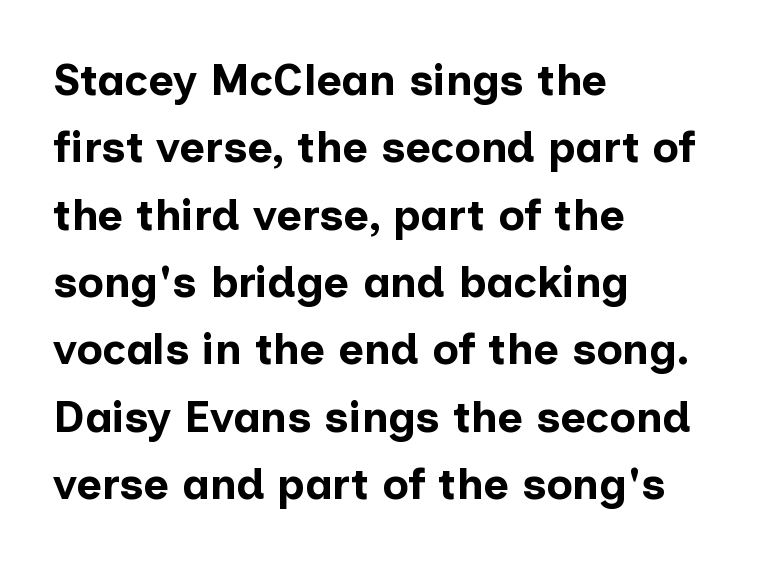
Q: Is the text bold? A: Yes.
Q: Is the text italic (slanted)? A: No, it is upright.
Q: Is the typeface a serif or a sans-serif typeface? A: Sans-serif.
Q: Is the text underlined? A: No.
Q: How is the paragraph aligned? A: Left-aligned.
Q: Is the spacing between letters normal or unusually wide? A: Normal.
Q: Is the spacing between lines tight, normal or loose? A: Normal.
Q: Width (condensed, normal, or wide)? A: Normal.
Q: Stroke contrast? A: Low.
Q: x-height? A: Medium.
Q: Monospaced? A: No.
